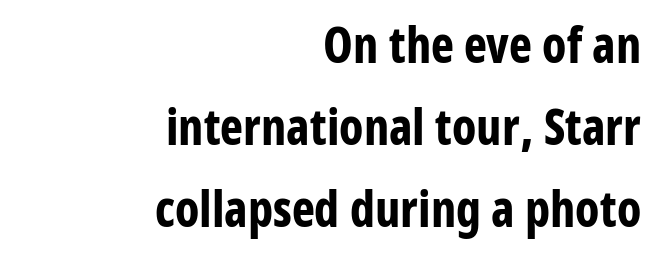
The image shows 49 px bold, condensed sans-serif type, upright; set right-aligned, normal line spacing (1.67x), normal letter spacing, not underlined; low stroke contrast and a medium x-height.
